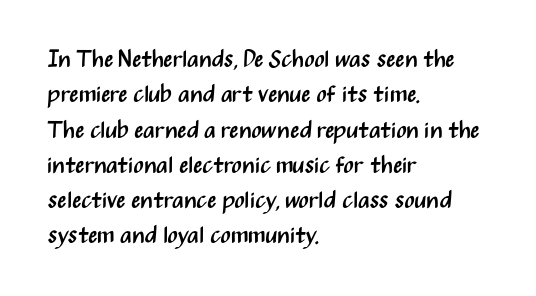
Q: Is the text bold? A: No.
Q: Is the text italic (slanted)? A: No, it is upright.
Q: Is the text underlined? A: No.
Q: How is the paragraph aligned? A: Left-aligned.
Q: Is the spacing between letters normal or unusually wide? A: Normal.
Q: Is the spacing between lines tight, normal or loose? A: Normal.
